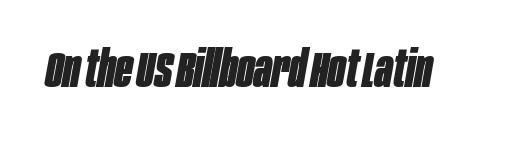
Q: Is the text bold? A: Yes.
Q: Is the text italic (slanted)? A: Yes, it leans right by about 10 degrees.
Q: Is the text underlined? A: No.
Q: Is the spacing between letters normal or unusually wide? A: Normal.
Q: Width (condensed, normal, or wide)? A: Condensed.
Q: Stroke contrast? A: Low.
Q: x-height? A: Large.
Q: Monospaced? A: No.
